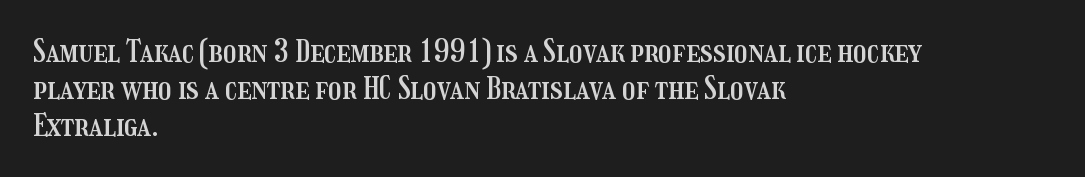
The image shows 30 px condensed type, upright; set left-aligned, line spacing 1.23x, normal letter spacing, not underlined; medium stroke contrast and a medium x-height.
